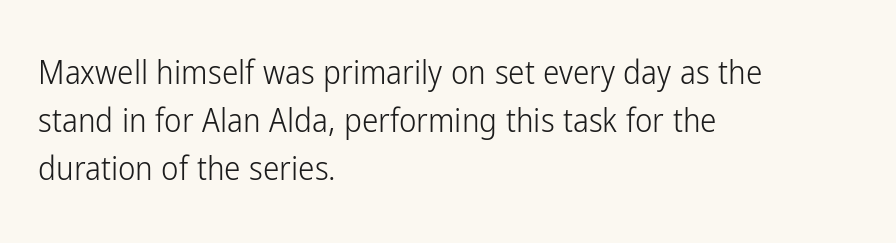
The designer went with a sans here, leaving each stem footless. Is the letter spacing exaggerated? No — it looks like the ordinary default. One-word summary of the alignment: left. On a weight scale, this lands at 450 or below. Does the lettering tilt? It doesn't — this is upright.
